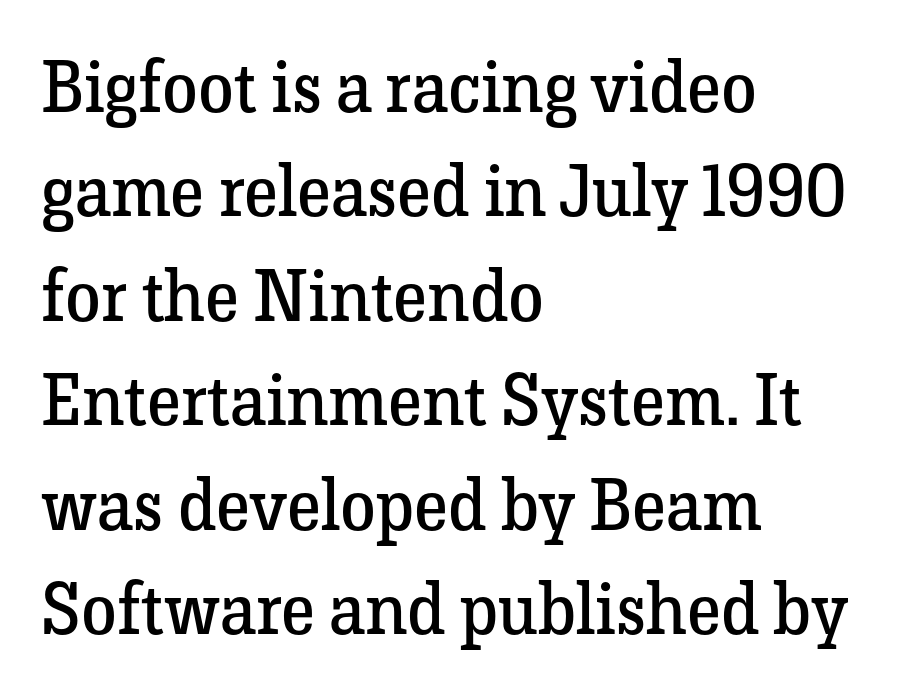
Q: Is the text bold? A: No.
Q: Is the text italic (slanted)? A: No, it is upright.
Q: Is the typeface a serif or a sans-serif typeface? A: Serif.
Q: Is the text underlined? A: No.
Q: How is the paragraph aligned? A: Left-aligned.
Q: Is the spacing between letters normal or unusually wide? A: Normal.
Q: Is the spacing between lines tight, normal or loose? A: Normal.
Q: Width (condensed, normal, or wide)? A: Normal.
Q: Stroke contrast? A: Low.
Q: x-height? A: Medium.
Q: Monospaced? A: No.
